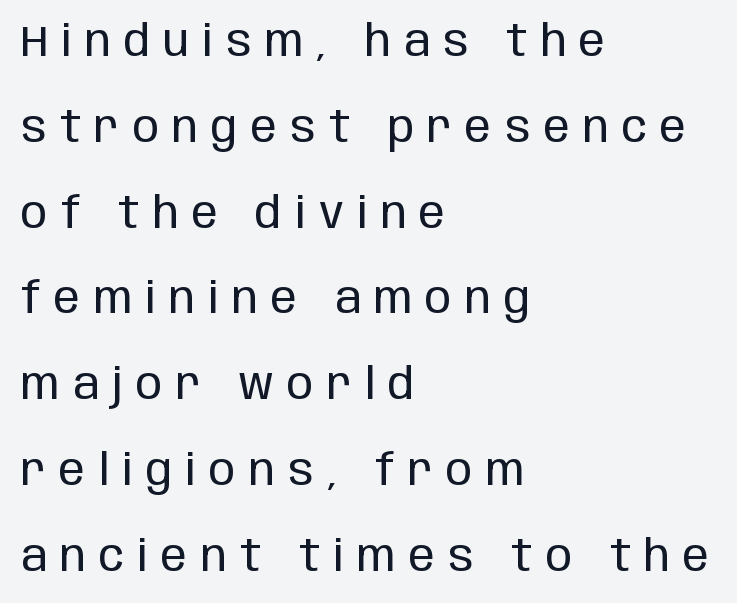
The face used here is proportionally spaced, like ordinary book or web type. The face used here is rendered with a markedly widened letterfit. The rendering shows plain stroke endings on the letterforms — a sans-serif design. Lines of text with bare space underneath.
